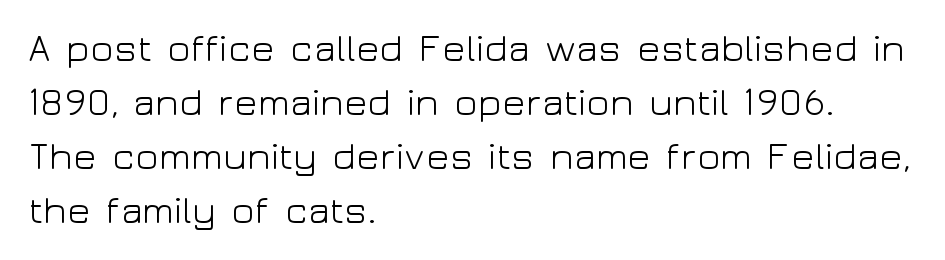
Q: Is the text bold? A: No.
Q: Is the text italic (slanted)? A: No, it is upright.
Q: Is the typeface a serif or a sans-serif typeface? A: Sans-serif.
Q: Is the text underlined? A: No.
Q: How is the paragraph aligned? A: Left-aligned.
Q: Is the spacing between letters normal or unusually wide? A: Normal.
Q: Is the spacing between lines tight, normal or loose? A: Normal.
Q: Width (condensed, normal, or wide)? A: Wide.
Q: Stroke contrast? A: Low.
Q: x-height? A: Medium.
Q: Monospaced? A: No.
